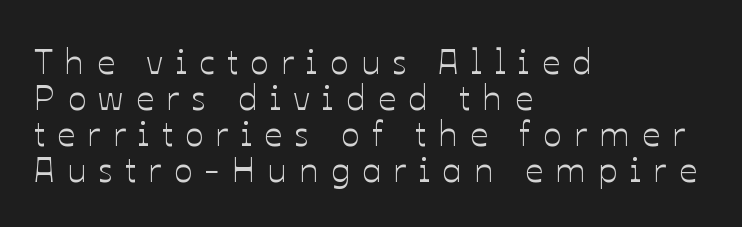
{"italic": "no", "width": "normal", "stroke_contrast": "low", "x_height": "medium", "monospaced": "no", "underline": "no", "align": "left", "line_spacing": "tight", "line_spacing_ratio": 1.03, "letter_spacing": "wide", "letter_spacing_em": 0.35, "glyph_px": 35}
